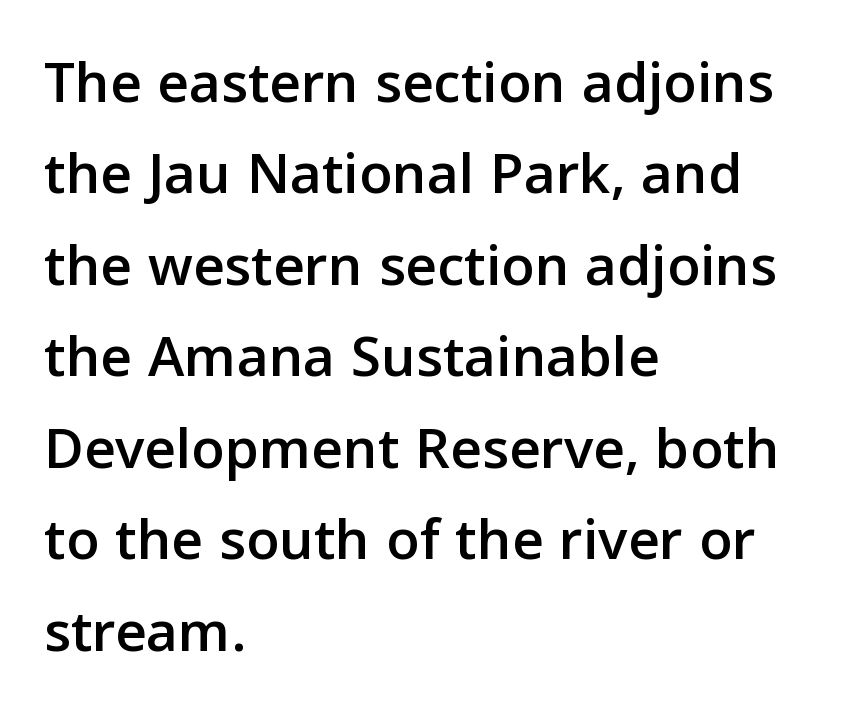
{"serif": "no", "italic": "no", "width": "normal", "stroke_contrast": "low", "x_height": "medium", "monospaced": "no", "underline": "no", "align": "left", "line_spacing": "normal", "line_spacing_ratio": 1.5, "letter_spacing": "normal", "letter_spacing_em": 0.0, "glyph_px": 61}
